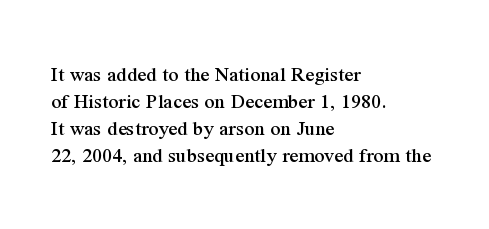
Is the block centered? No — it sits flush against the left margin. Beneath every word, the page is bare. What stands out about the letter spacing? Nothing — it is the standard amount. The lettering stays uniformly vertical, giving the passage a roman look.
